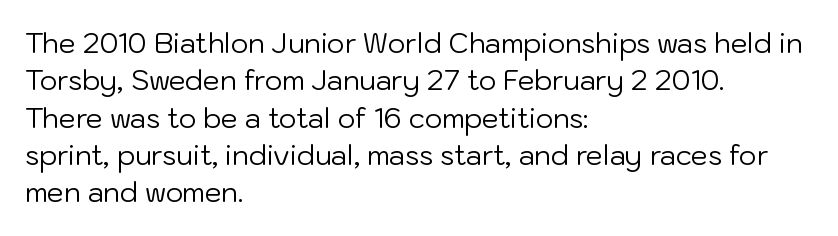
The image shows 27 px text type, upright; set left-aligned, normal line spacing (1.38x), normal letter spacing, not underlined.
